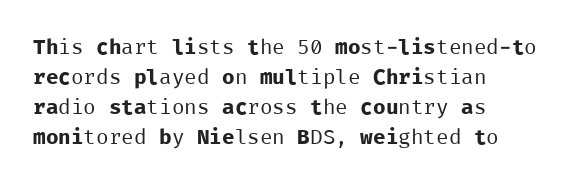
Compared with typical body copy, the letter spacing here is the same. The text block is weighted toward the left margin, trailing off unevenly rightward. The foot of each line stays bare and open. Evenly set lines give the paragraph a standard silhouette. Stroke thickness stays within the range of a standard reading face or lighter.
